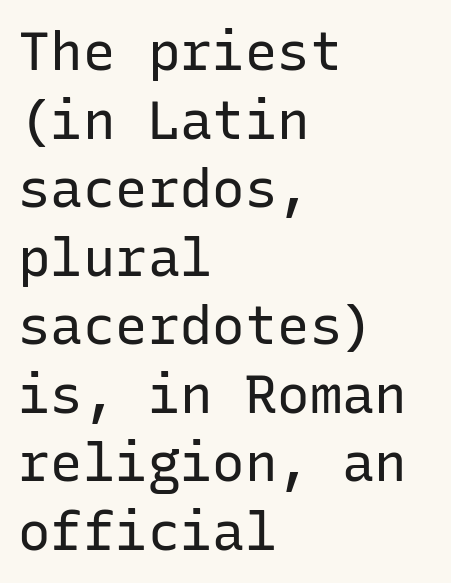
Stem width sits at or under what a default text font uses. Do the characters align in a grid? Yes, the font is monospaced. Bare-footed words on every line. Line spacing here is normal. A typesetter would mark this as roman, not italic. Does the copy run flush right? No — it runs flush left.
